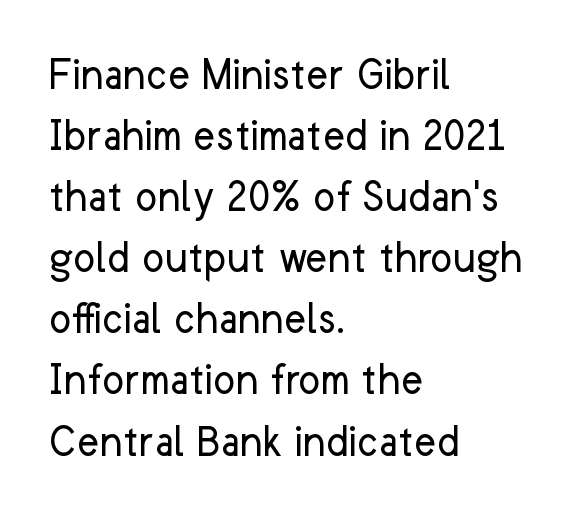
The image shows 47 px regular-weight sans-serif type, upright; set left-aligned, normal line spacing (1.3x), normal letter spacing, not underlined; low stroke contrast and a medium x-height.
